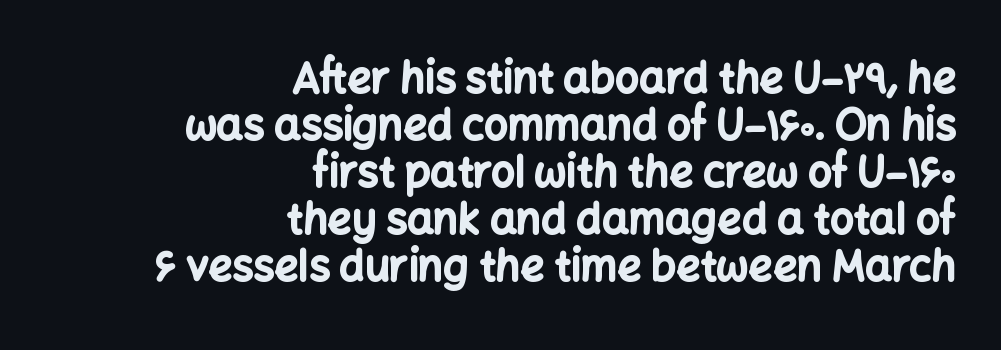
The image shows 42 px bold sans-serif type, upright; set right-aligned, tight line spacing (1.12x), normal letter spacing, not underlined; low stroke contrast and a medium x-height.
